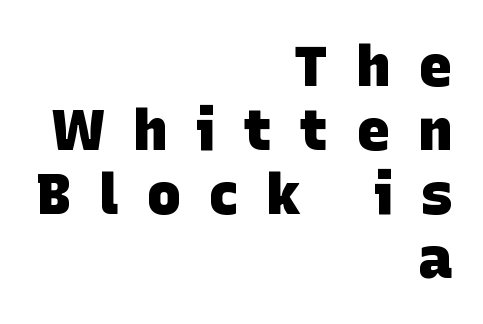
If you measured baseline to baseline, you'd find a short distance. Has an underline been added? It has not. Serifs: no, the terminals of the letterforms are clean. The characters look thick and weighty, a clear bold. This sample has the flowing, uneven cadence of proportional lettering.
